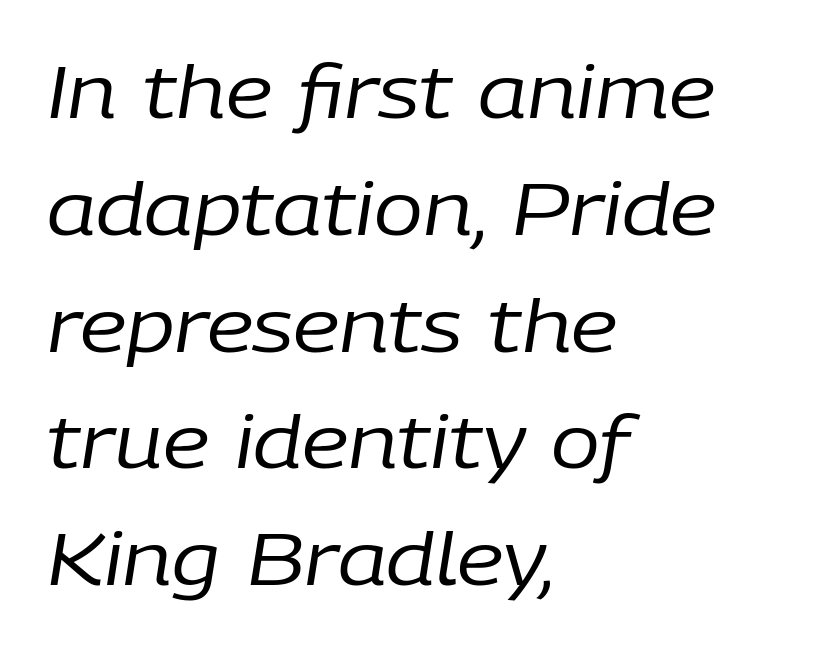
Q: Is the text bold? A: No.
Q: Is the text italic (slanted)? A: Yes, it leans right by about 9 degrees.
Q: Is the text underlined? A: No.
Q: How is the paragraph aligned? A: Left-aligned.
Q: Is the spacing between letters normal or unusually wide? A: Normal.
Q: Is the spacing between lines tight, normal or loose? A: Normal.
Q: Width (condensed, normal, or wide)? A: Normal.
Q: Stroke contrast? A: Low.
Q: x-height? A: Medium.
Q: Monospaced? A: No.
